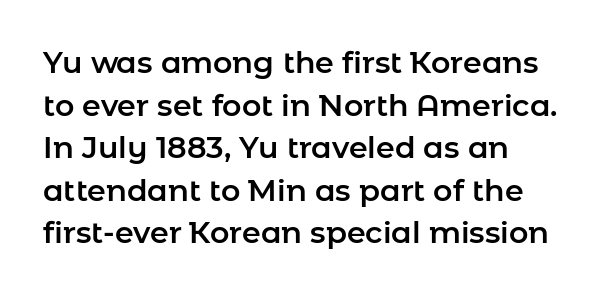
Q: Is the text italic (slanted)? A: No, it is upright.
Q: Is the typeface a serif or a sans-serif typeface? A: Sans-serif.
Q: Is the text underlined? A: No.
Q: How is the paragraph aligned? A: Left-aligned.
Q: Is the spacing between letters normal or unusually wide? A: Normal.
Q: Is the spacing between lines tight, normal or loose? A: Normal.
Q: Width (condensed, normal, or wide)? A: Normal.
Q: Stroke contrast? A: Low.
Q: x-height? A: Medium.
Q: Monospaced? A: No.
